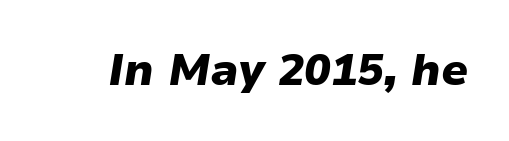
Q: Is the text bold? A: Yes.
Q: Is the text italic (slanted)? A: Yes, it leans right by about 9 degrees.
Q: Is the text underlined? A: No.
Q: Is the spacing between letters normal or unusually wide? A: Normal.
Q: Width (condensed, normal, or wide)? A: Normal.
Q: Stroke contrast? A: Low.
Q: x-height? A: Medium.
Q: Monospaced? A: No.
